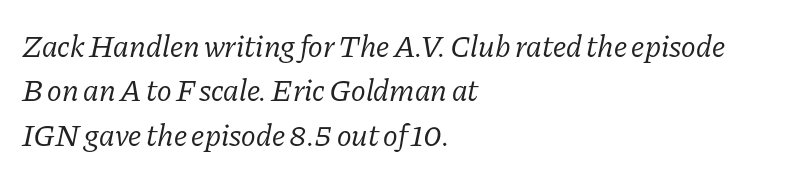
{"serif": "yes", "italic": "yes", "lean": "right", "slant_degrees": 11, "bold": "no", "weight": "regular", "width": "normal", "stroke_contrast": "low", "x_height": "medium", "monospaced": "no", "underline": "no", "align": "left", "line_spacing": "normal", "line_spacing_ratio": 1.43, "letter_spacing": "normal", "letter_spacing_em": 0.0, "glyph_px": 31}
